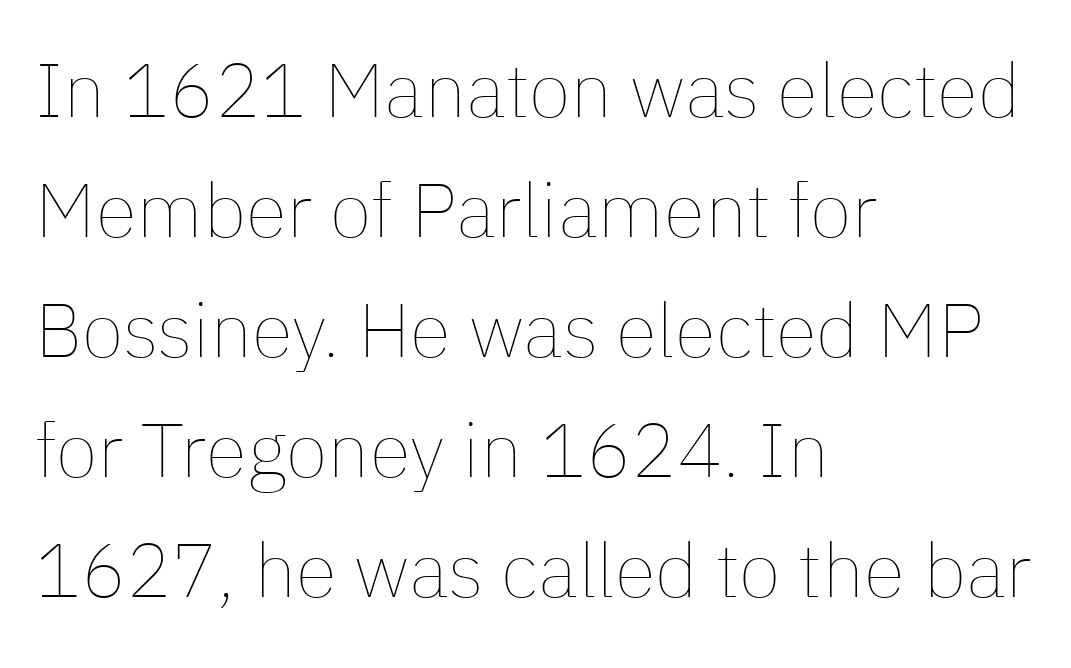
The image shows 76 px thin type, upright; set left-aligned, normal line spacing (1.58x), normal letter spacing, not underlined; low stroke contrast and a medium x-height.
